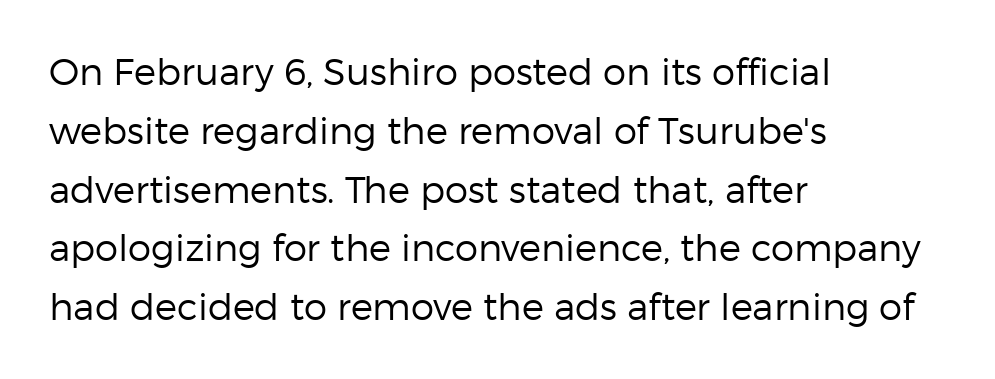
No chunkiness to these letters — they're not bold. Does the type have serifs? No, each stem ends abruptly. How would I describe the line gaps? Plain and ordinary. Teacher's note: observe the even left margin — that is flush-left alignment. The gap between lines stays unmarked.
